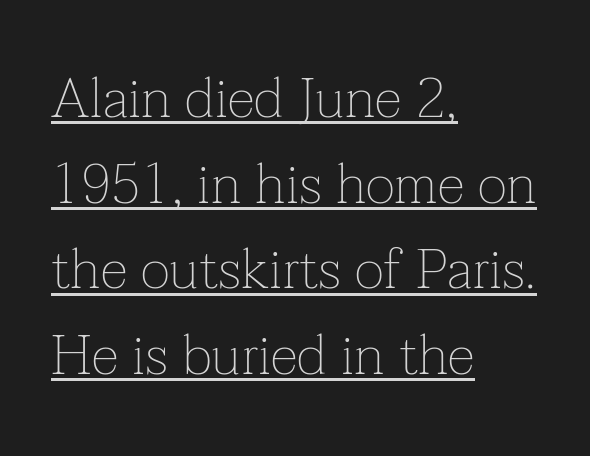
The image shows 56 px thin serif type, upright; set left-aligned, normal line spacing (1.53x), normal letter spacing, underlined; low stroke contrast and a medium x-height.
